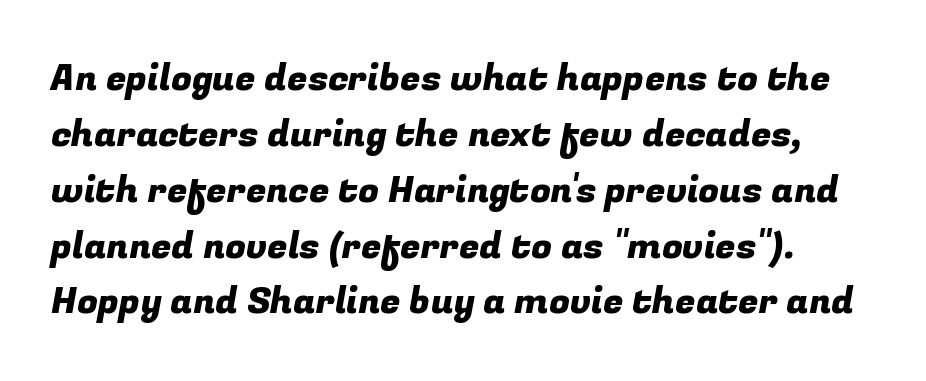
The gap between lines stays unmarked. The passage shown stacks its lines at a standard gap. Classification — sans serif. The face used here is proportionally spaced, like ordinary book or web type.
